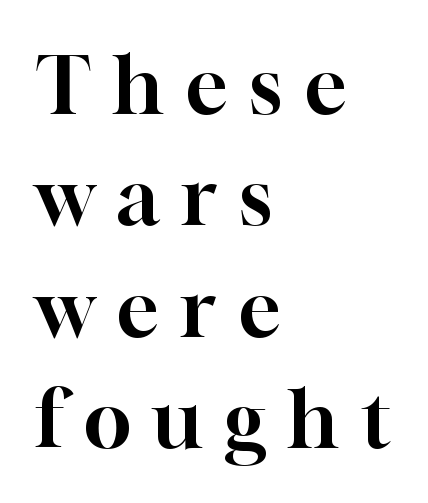
Q: Is the text italic (slanted)? A: No, it is upright.
Q: Is the typeface a serif or a sans-serif typeface? A: Serif.
Q: Is the text underlined? A: No.
Q: How is the paragraph aligned? A: Left-aligned.
Q: Is the spacing between letters normal or unusually wide? A: Unusually wide.
Q: Is the spacing between lines tight, normal or loose? A: Normal.
Q: Width (condensed, normal, or wide)? A: Normal.
Q: Stroke contrast? A: High.
Q: x-height? A: Medium.
Q: Monospaced? A: No.
